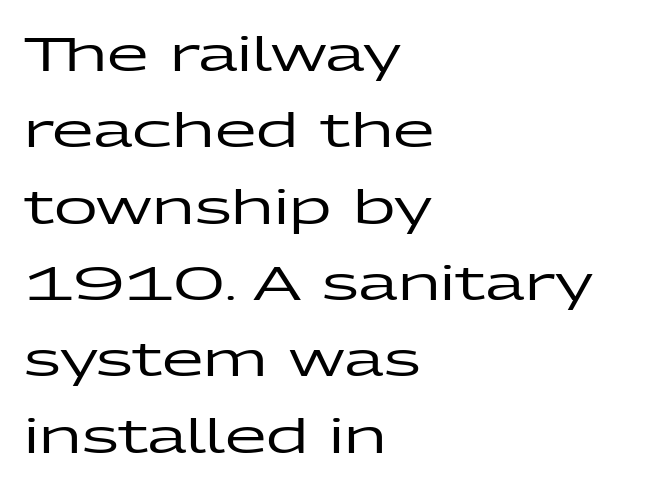
The face used here is a sans, in the tradition of grotesques and geometrics. Descender tails drop into unmarked territory. The paragraph shown leans on its left margin. Standard letterfit; no display-style spreading of the glyphs. What's the leading like? Ordinary, nothing unusual.
